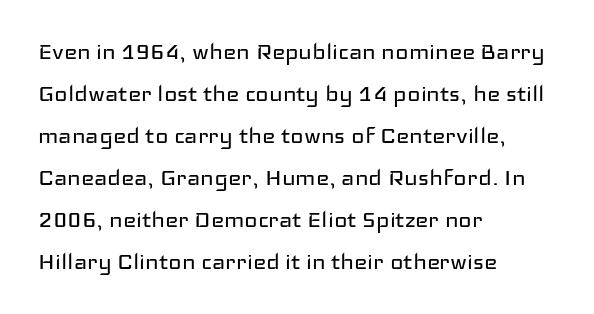
Q: Is the text bold? A: No.
Q: Is the text italic (slanted)? A: No, it is upright.
Q: Is the typeface a serif or a sans-serif typeface? A: Sans-serif.
Q: Is the text underlined? A: No.
Q: How is the paragraph aligned? A: Left-aligned.
Q: Is the spacing between letters normal or unusually wide? A: Normal.
Q: Is the spacing between lines tight, normal or loose? A: Normal.
Q: Width (condensed, normal, or wide)? A: Wide.
Q: Stroke contrast? A: Low.
Q: x-height? A: Medium.
Q: Monospaced? A: No.
